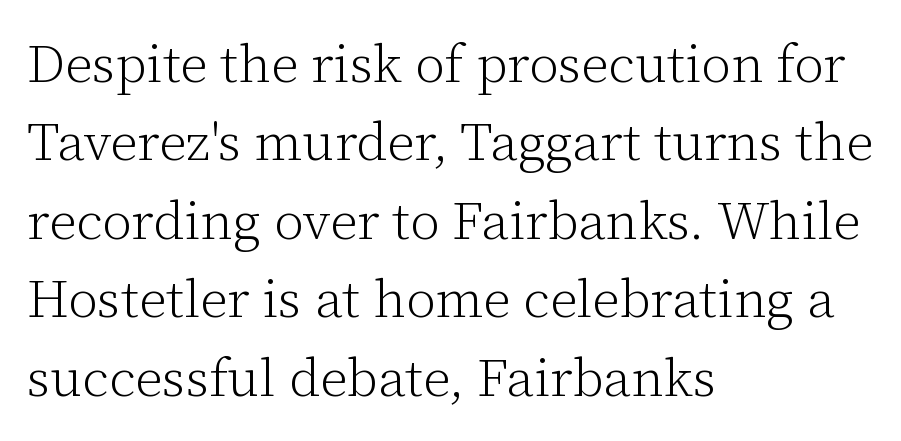
Q: Is the text bold? A: No.
Q: Is the text italic (slanted)? A: No, it is upright.
Q: Is the typeface a serif or a sans-serif typeface? A: Serif.
Q: Is the text underlined? A: No.
Q: How is the paragraph aligned? A: Left-aligned.
Q: Is the spacing between letters normal or unusually wide? A: Normal.
Q: Is the spacing between lines tight, normal or loose? A: Normal.
Q: Width (condensed, normal, or wide)? A: Normal.
Q: Stroke contrast? A: Low.
Q: x-height? A: Medium.
Q: Monospaced? A: No.
